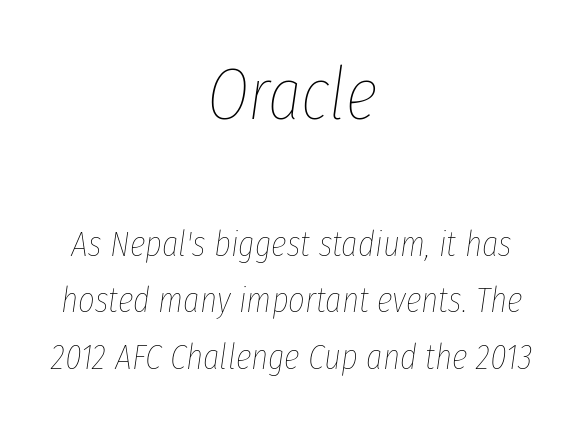
Character widths vary here, with narrow letters taking less room than wide ones. What's the leading like? Ordinary, nothing unusual. If you drew a line through each stem, it would be angled. Type size steps down from the first block to the second. The gap between lines stays unmarked.
